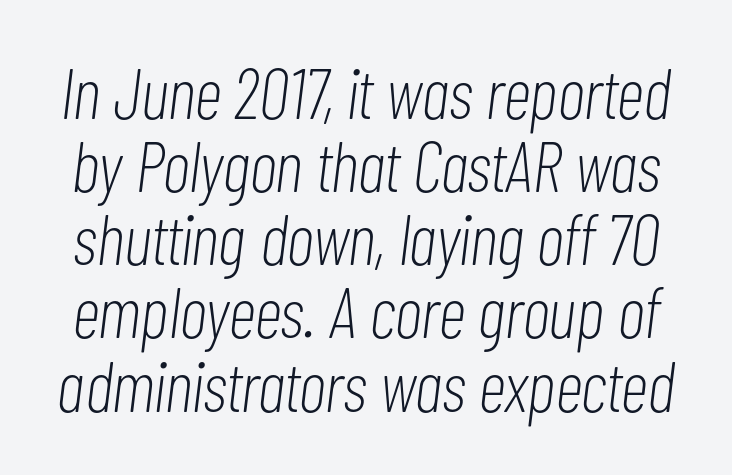
Varying glyph widths throughout — classic text-font behaviour. Posture: slanted. Compared with a typical body face, this is equally light or lighter still. Regarding leading, the lines here are crowded together. Decoration check: the copy has no underline. In terms of letterspacing, this is plain default setting.
